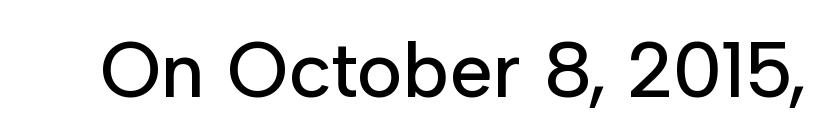
{"serif": "no", "italic": "no", "width": "normal", "stroke_contrast": "low", "x_height": "medium", "monospaced": "no", "underline": "no", "letter_spacing": "normal", "letter_spacing_em": 0.0, "glyph_px": 78}
